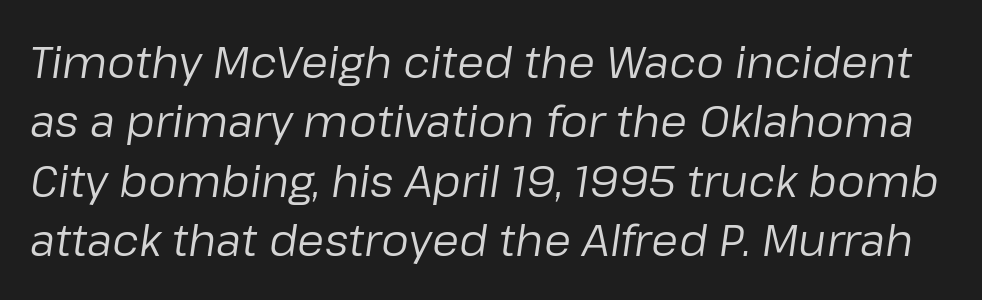
The image shows 44 px regular-weight type, italic (leaning right); set normal line spacing (1.35x), normal letter spacing, not underlined; low stroke contrast and a medium x-height.
